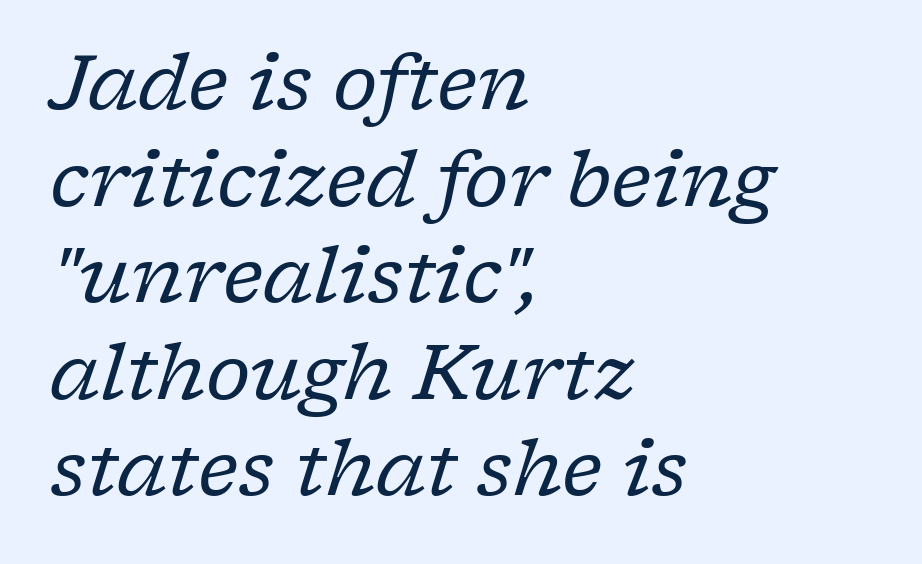
The image shows 76 px regular-weight serif type, italic (leaning right); set left-aligned, normal line spacing (1.27x), normal letter spacing, not underlined; low stroke contrast and a medium x-height.
